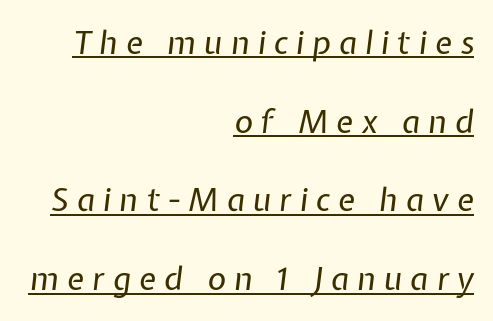
The letters advance in unequal steps, a hallmark of proportional type. This sample uses an oblique cut, with every glyph tilted off the vertical. Horizontally, the lines are justified to the trailing edge only. Loosely led — the rows are spread out. Heft: none added — not bold. Has an underline been added? It has.
